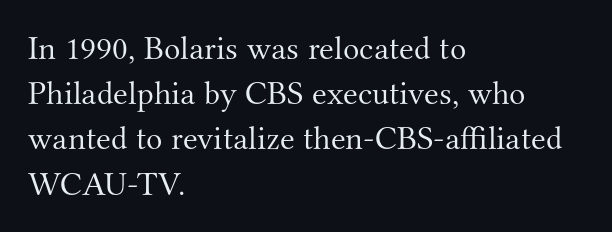
Q: Is the text bold? A: No.
Q: Is the text italic (slanted)? A: No, it is upright.
Q: Is the typeface a serif or a sans-serif typeface? A: Serif.
Q: Is the text underlined? A: No.
Q: How is the paragraph aligned? A: Left-aligned.
Q: Is the spacing between letters normal or unusually wide? A: Normal.
Q: Is the spacing between lines tight, normal or loose? A: Normal.
Q: Width (condensed, normal, or wide)? A: Normal.
Q: Stroke contrast? A: Medium.
Q: x-height? A: Small.
Q: Monospaced? A: No.
